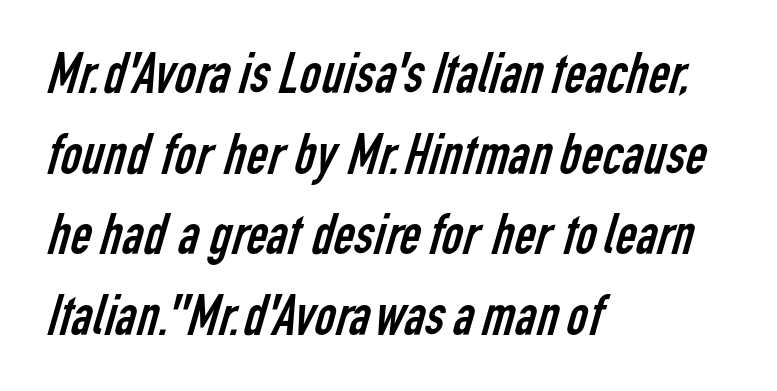
The image shows 58 px regular-weight, condensed sans-serif type; set left-aligned, normal line spacing (1.39x), normal letter spacing, not underlined; low stroke contrast and a medium x-height.
